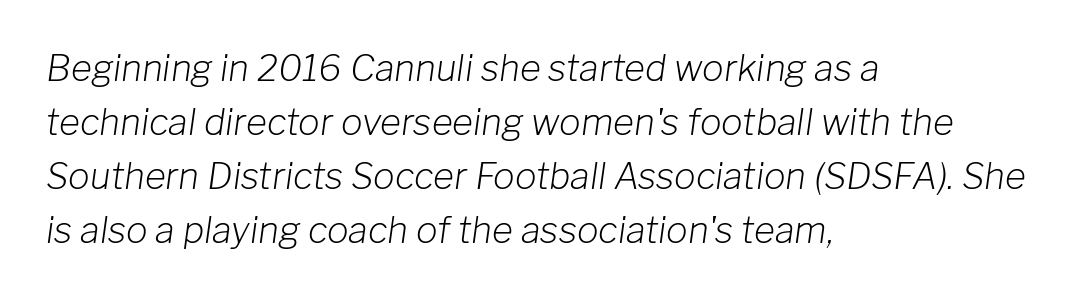
{"italic": "yes", "lean": "right", "slant_degrees": 8, "bold": "no", "weight": "light", "width": "normal", "stroke_contrast": "low", "x_height": "medium", "monospaced": "no", "underline": "no", "align": "left", "line_spacing": "normal", "line_spacing_ratio": 1.5, "letter_spacing": "normal", "letter_spacing_em": 0.0, "glyph_px": 36}
